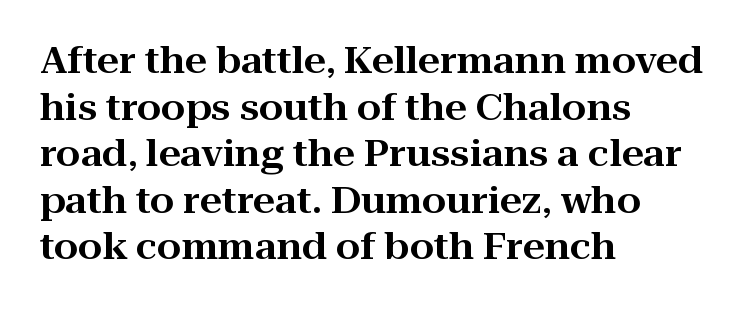
Q: Is the text italic (slanted)? A: No, it is upright.
Q: Is the typeface a serif or a sans-serif typeface? A: Serif.
Q: Is the text underlined? A: No.
Q: How is the paragraph aligned? A: Left-aligned.
Q: Is the spacing between letters normal or unusually wide? A: Normal.
Q: Is the spacing between lines tight, normal or loose? A: Normal.
Q: Width (condensed, normal, or wide)? A: Wide.
Q: Stroke contrast? A: High.
Q: x-height? A: Medium.
Q: Monospaced? A: No.
